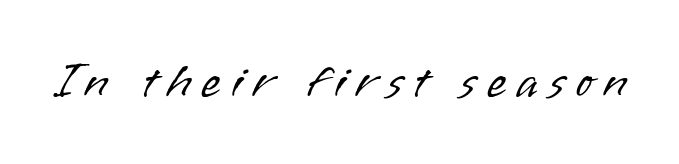
{"serif": "no", "bold": "no", "weight": "light", "width": "normal", "stroke_contrast": "low", "x_height": "small", "monospaced": "no", "underline": "no", "letter_spacing": "wide", "letter_spacing_em": 0.2, "glyph_px": 51}
